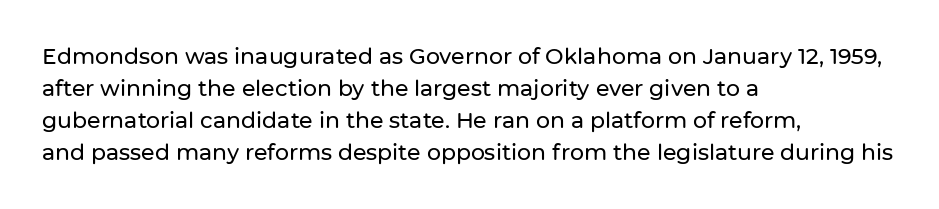
{"italic": "no", "underline": "no", "align": "left", "line_spacing": "normal", "line_spacing_ratio": 1.46, "letter_spacing": "normal", "letter_spacing_em": 0.0, "glyph_px": 22}
